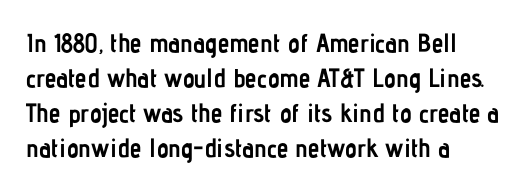
{"italic": "no", "bold": "yes", "underline": "no", "align": "left", "line_spacing": "normal", "line_spacing_ratio": 1.35, "letter_spacing": "normal", "letter_spacing_em": 0.0, "glyph_px": 26}
